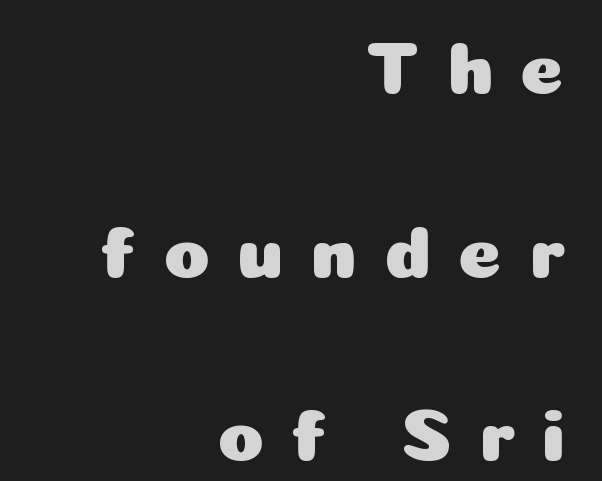
Which margin do the lines hug? The right one — the left edge is uneven. Rows of type keep a wide berth in the vertical direction. Varying glyph widths throughout — classic text-font behaviour. Ordinary non-slanted type is in use. Look at the tracking — it's clearly loosened, letters drifting apart. The characters display no serif detailing; their extremities are plain.
